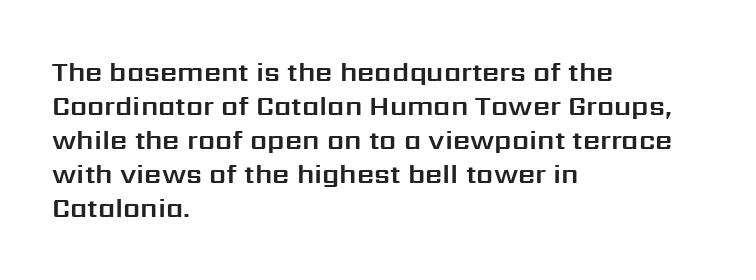
This sample uses plain, unmodified letter spacing. The setting favours the left margin, as ordinary paragraphs usually do. Does the lettering tilt? It doesn't — this is upright. Is there much room between lines? A standard amount, neither cramped nor airy.
